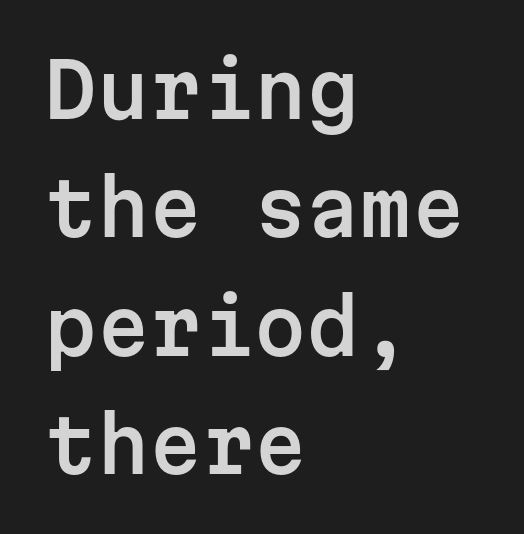
Q: Is the text italic (slanted)? A: No, it is upright.
Q: Is the typeface a serif or a sans-serif typeface? A: Sans-serif.
Q: Is the text underlined? A: No.
Q: How is the paragraph aligned? A: Left-aligned.
Q: Is the spacing between letters normal or unusually wide? A: Normal.
Q: Is the spacing between lines tight, normal or loose? A: Normal.
Q: Width (condensed, normal, or wide)? A: Normal.
Q: Stroke contrast? A: Low.
Q: x-height? A: Medium.
Q: Monospaced? A: Yes.
